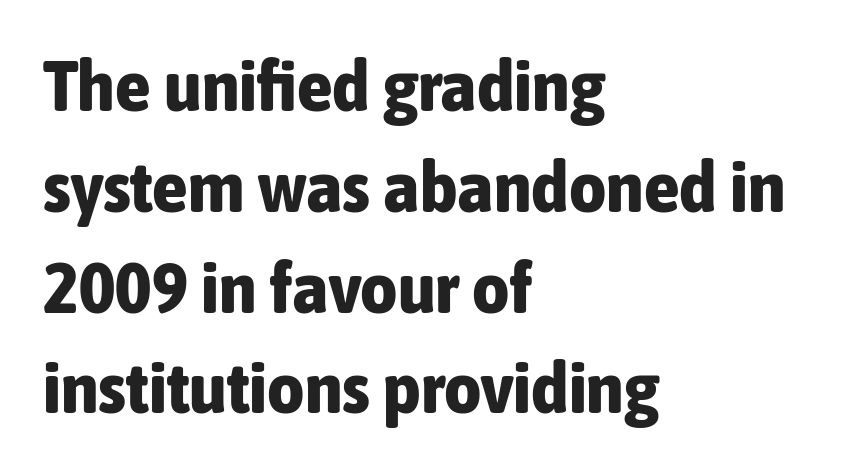
Q: Is the text bold? A: Yes.
Q: Is the text italic (slanted)? A: No, it is upright.
Q: Is the typeface a serif or a sans-serif typeface? A: Sans-serif.
Q: Is the text underlined? A: No.
Q: How is the paragraph aligned? A: Left-aligned.
Q: Is the spacing between letters normal or unusually wide? A: Normal.
Q: Is the spacing between lines tight, normal or loose? A: Normal.
Q: Width (condensed, normal, or wide)? A: Condensed.
Q: Stroke contrast? A: Low.
Q: x-height? A: Medium.
Q: Monospaced? A: No.
